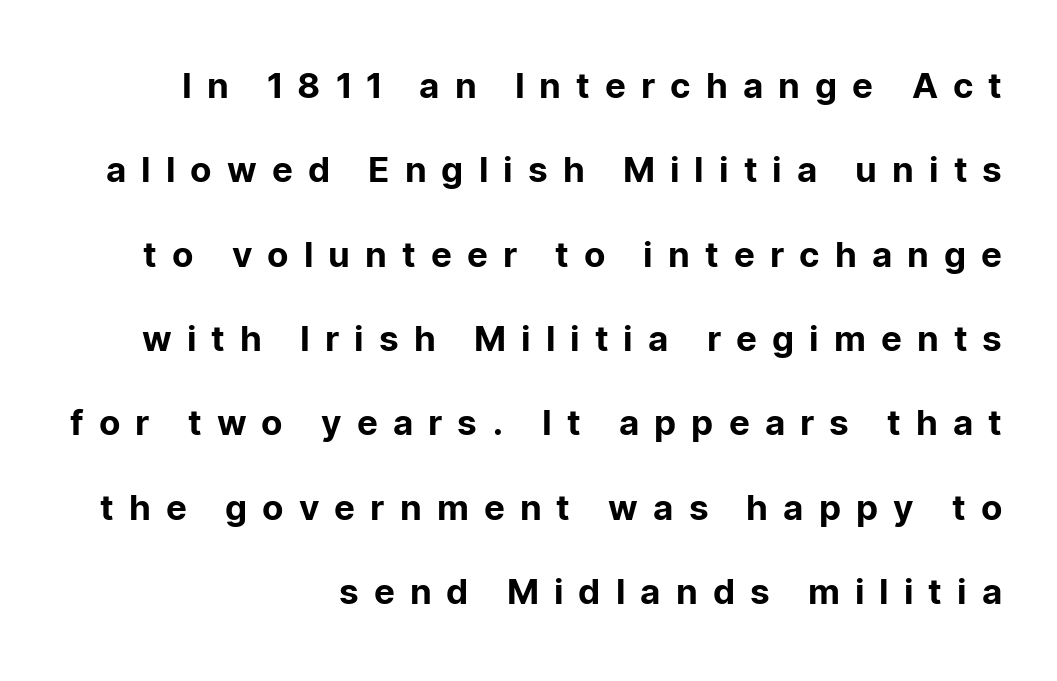
Q: Is the text italic (slanted)? A: No, it is upright.
Q: Is the typeface a serif or a sans-serif typeface? A: Sans-serif.
Q: Is the text underlined? A: No.
Q: How is the paragraph aligned? A: Right-aligned.
Q: Is the spacing between letters normal or unusually wide? A: Unusually wide.
Q: Is the spacing between lines tight, normal or loose? A: Loose.
Q: Width (condensed, normal, or wide)? A: Normal.
Q: Stroke contrast? A: Low.
Q: x-height? A: Medium.
Q: Monospaced? A: No.
